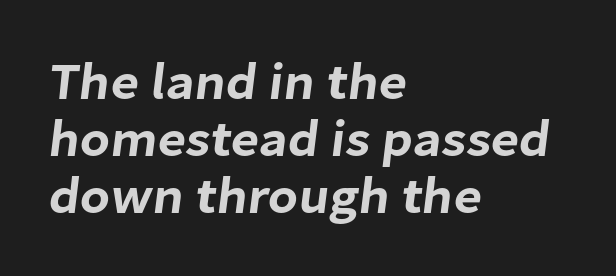
Q: Is the typeface a serif or a sans-serif typeface? A: Sans-serif.
Q: Is the text underlined? A: No.
Q: How is the paragraph aligned? A: Left-aligned.
Q: Is the spacing between letters normal or unusually wide? A: Normal.
Q: Is the spacing between lines tight, normal or loose? A: Tight.
Q: Width (condensed, normal, or wide)? A: Normal.
Q: Stroke contrast? A: Low.
Q: x-height? A: Medium.
Q: Monospaced? A: No.
